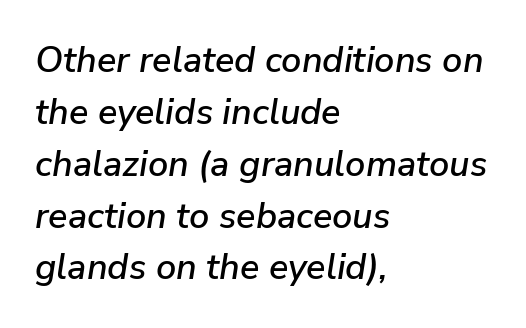
{"italic": "yes", "lean": "right", "slant_degrees": 9, "width": "normal", "stroke_contrast": "low", "x_height": "medium", "monospaced": "no", "underline": "no", "align": "left", "line_spacing": "normal", "line_spacing_ratio": 1.44, "letter_spacing": "normal", "letter_spacing_em": 0.0, "glyph_px": 36}
